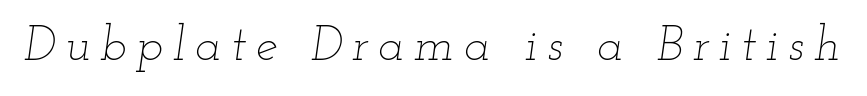
You can tell it's italic because the verticals aren't actually vertical. This reads as an unemphasized weight, regular at the heaviest. Plain, unruled lines of type. How are the letters spaced? Widely, with obvious added tracking.
